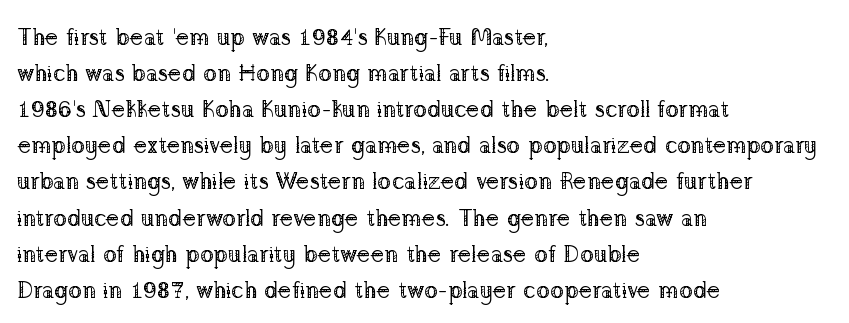
Nothing unusual about the tracking: characters are spaced as the font intends. The typesetter chose a ragged-right arrangement here. Vertical strokes here are truly vertical. In terms of leading, this rendering sits right in the middle.
